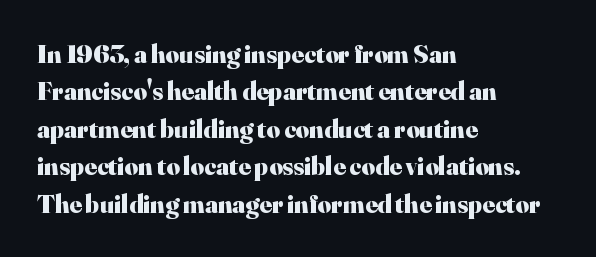
Q: Is the text bold? A: Yes.
Q: Is the text italic (slanted)? A: No, it is upright.
Q: Is the text underlined? A: No.
Q: How is the paragraph aligned? A: Left-aligned.
Q: Is the spacing between letters normal or unusually wide? A: Normal.
Q: Is the spacing between lines tight, normal or loose? A: Normal.
